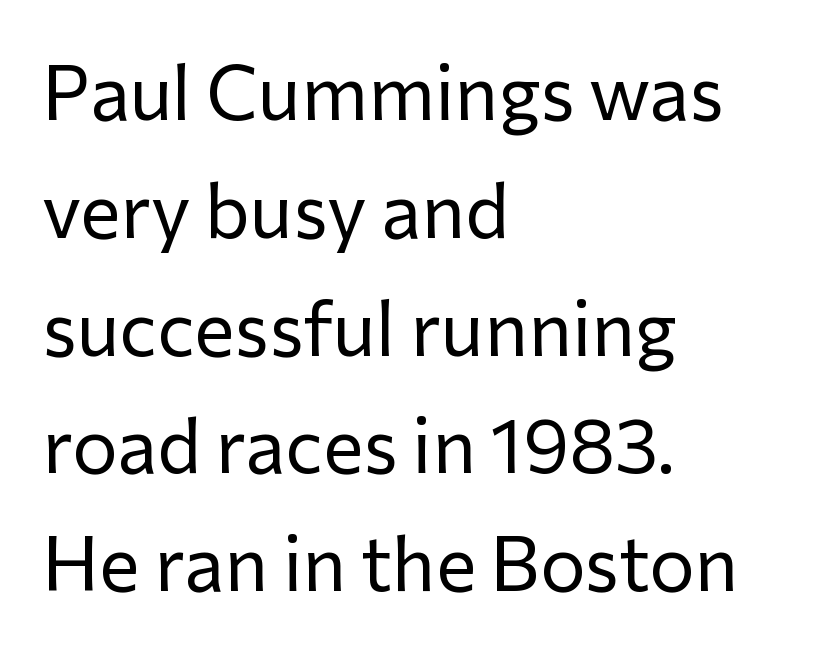
The font's upright variant was chosen for this text. Rule under the text: the space is simply empty. The lines sit at an ordinary, default distance from one another. Spacing verdict: proportional, widths tailored to each character.
